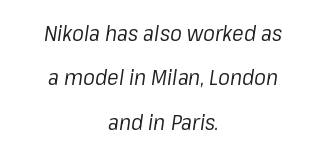
{"italic": "yes", "lean": "right", "slant_degrees": 8, "bold": "no", "underline": "no", "align": "center", "line_spacing": "loose", "line_spacing_ratio": 2.02, "letter_spacing": "normal", "letter_spacing_em": 0.0, "glyph_px": 22}
